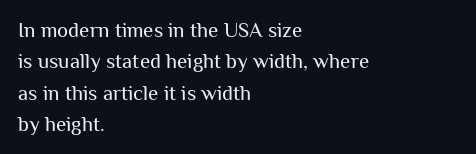
Q: Is the text bold? A: No.
Q: Is the text italic (slanted)? A: No, it is upright.
Q: Is the text underlined? A: No.
Q: How is the paragraph aligned? A: Left-aligned.
Q: Is the spacing between letters normal or unusually wide? A: Normal.
Q: Is the spacing between lines tight, normal or loose? A: Normal.
